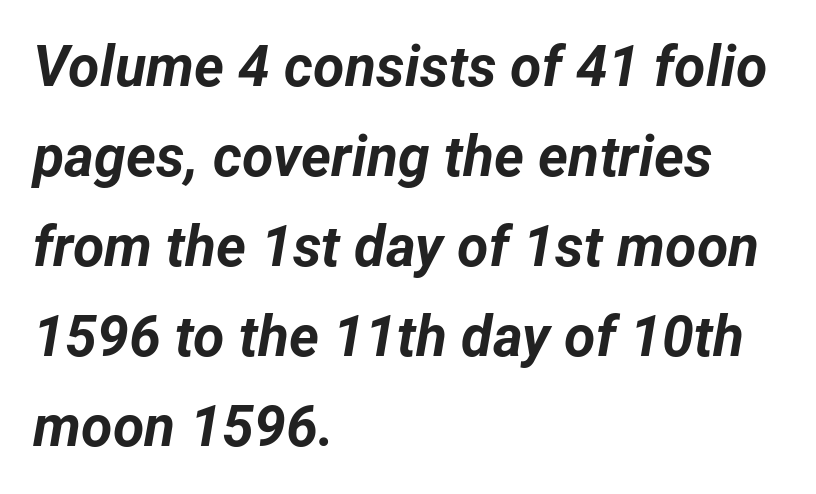
The image shows 57 px bold type, italic (leaning right); set left-aligned, normal line spacing (1.58x), normal letter spacing, not underlined; low stroke contrast and a medium x-height.
